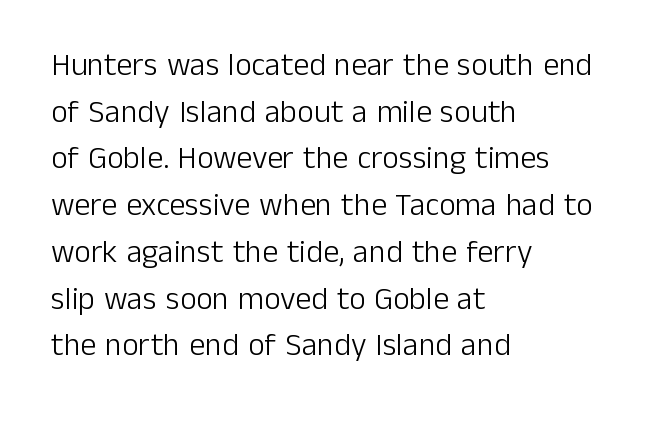
Q: Is the text bold? A: No.
Q: Is the text italic (slanted)? A: No, it is upright.
Q: Is the typeface a serif or a sans-serif typeface? A: Sans-serif.
Q: Is the text underlined? A: No.
Q: How is the paragraph aligned? A: Left-aligned.
Q: Is the spacing between letters normal or unusually wide? A: Normal.
Q: Is the spacing between lines tight, normal or loose? A: Normal.
Q: Width (condensed, normal, or wide)? A: Normal.
Q: Stroke contrast? A: Low.
Q: x-height? A: Medium.
Q: Monospaced? A: No.
